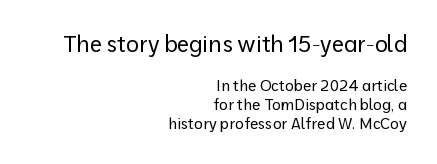
The image shows 22 px text type, upright; set right-aligned, normal line spacing (1.28x), normal letter spacing, not underlined; the first (top) block is 1.47x larger.
